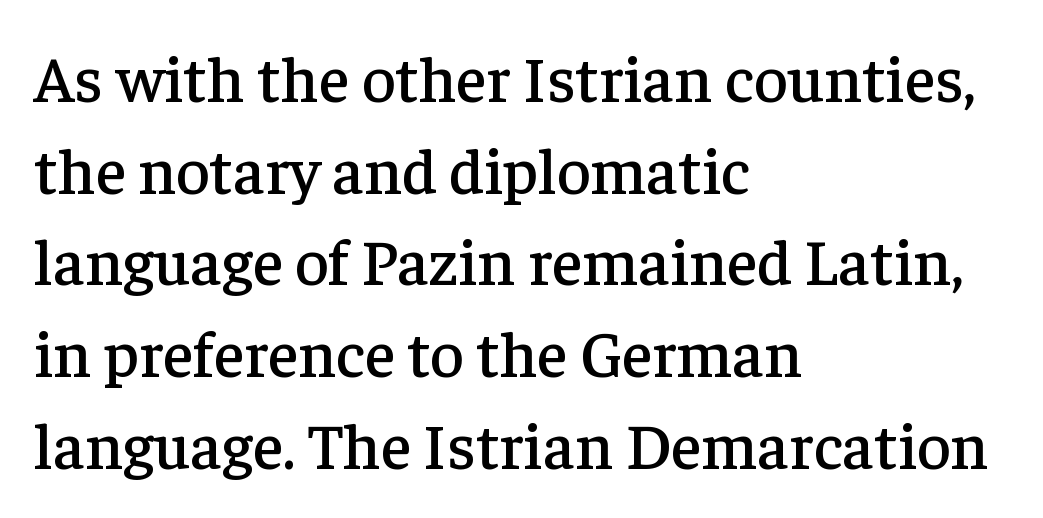
Q: Is the text italic (slanted)? A: No, it is upright.
Q: Is the typeface a serif or a sans-serif typeface? A: Serif.
Q: Is the text underlined? A: No.
Q: How is the paragraph aligned? A: Left-aligned.
Q: Is the spacing between letters normal or unusually wide? A: Normal.
Q: Is the spacing between lines tight, normal or loose? A: Normal.
Q: Width (condensed, normal, or wide)? A: Normal.
Q: Stroke contrast? A: Low.
Q: x-height? A: Medium.
Q: Monospaced? A: No.
